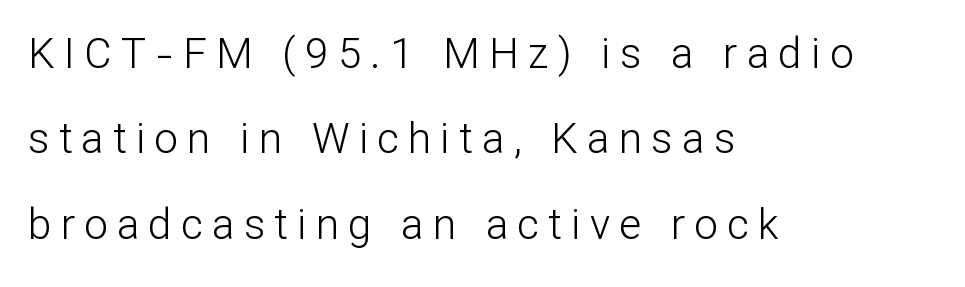
Leading: increased. Caption: expanded tracking, letters set apart. Varying glyph widths throughout — classic text-font behaviour. The specimen omits any rule beneath the text block's lines. Leftover space on each line is placed entirely after the last word.
